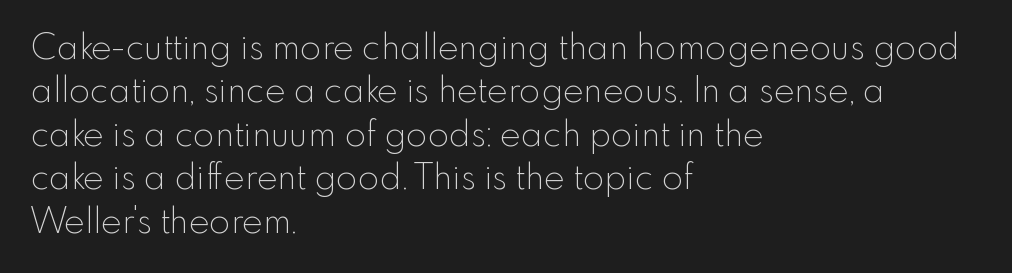
Q: Is the text bold? A: No.
Q: Is the text italic (slanted)? A: No, it is upright.
Q: Is the typeface a serif or a sans-serif typeface? A: Sans-serif.
Q: Is the text underlined? A: No.
Q: How is the paragraph aligned? A: Left-aligned.
Q: Is the spacing between letters normal or unusually wide? A: Normal.
Q: Width (condensed, normal, or wide)? A: Normal.
Q: x-height? A: Small.
Q: Monospaced? A: No.
